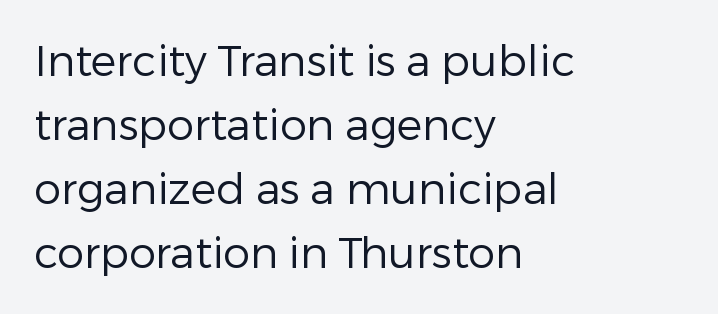
The image shows 43 px regular-weight sans-serif type, upright; set left-aligned, normal line spacing (1.49x), normal letter spacing, not underlined; low stroke contrast and a medium x-height.
